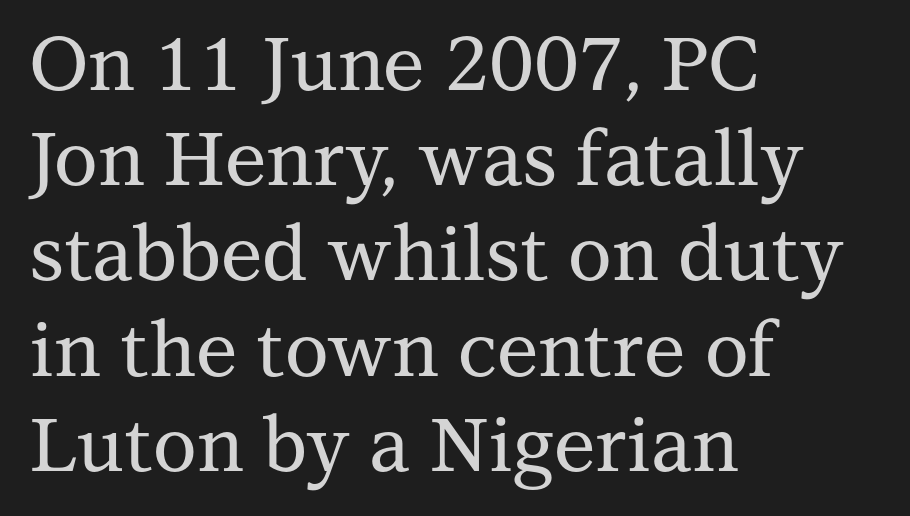
Q: Is the text italic (slanted)? A: No, it is upright.
Q: Is the typeface a serif or a sans-serif typeface? A: Serif.
Q: Is the text underlined? A: No.
Q: How is the paragraph aligned? A: Left-aligned.
Q: Is the spacing between letters normal or unusually wide? A: Normal.
Q: Is the spacing between lines tight, normal or loose? A: Normal.
Q: Width (condensed, normal, or wide)? A: Normal.
Q: Stroke contrast? A: Medium.
Q: x-height? A: Medium.
Q: Monospaced? A: No.
